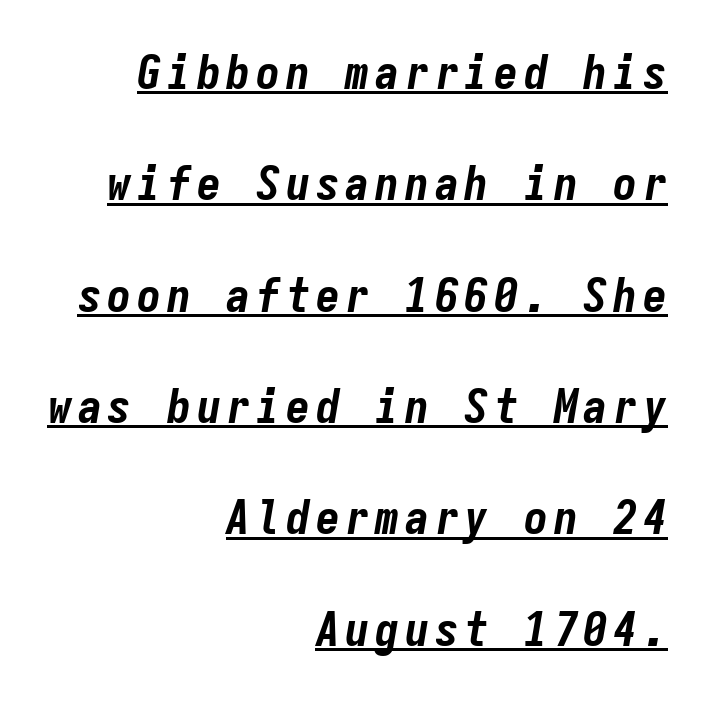
{"italic": "yes", "lean": "right", "slant_degrees": 9, "bold": "yes", "weight": "bold", "width": "condensed", "stroke_contrast": "low", "x_height": "medium", "monospaced": "yes", "underline": "yes", "align": "right", "line_spacing": "loose", "line_spacing_ratio": 2.32, "glyph_px": 48}
